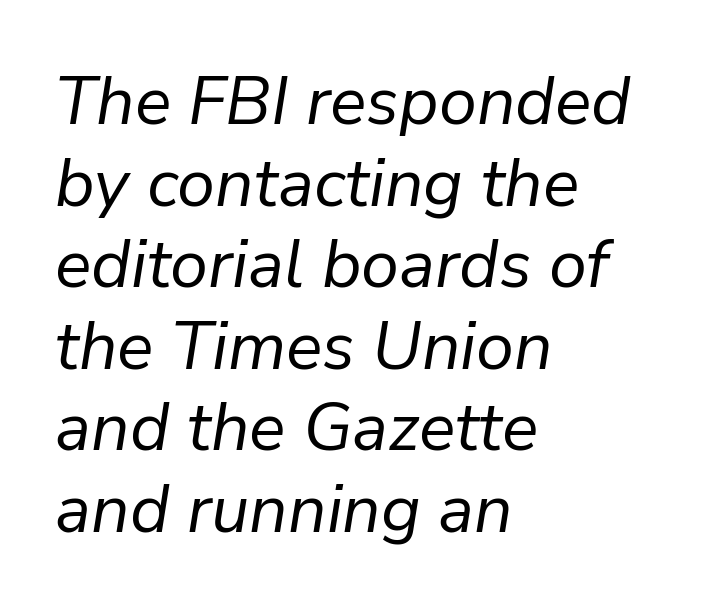
{"italic": "yes", "lean": "right", "slant_degrees": 9, "bold": "no", "weight": "regular", "width": "normal", "stroke_contrast": "low", "x_height": "medium", "monospaced": "no", "underline": "no", "align": "left", "line_spacing_ratio": 1.2, "letter_spacing": "normal", "letter_spacing_em": 0.0, "glyph_px": 68}
